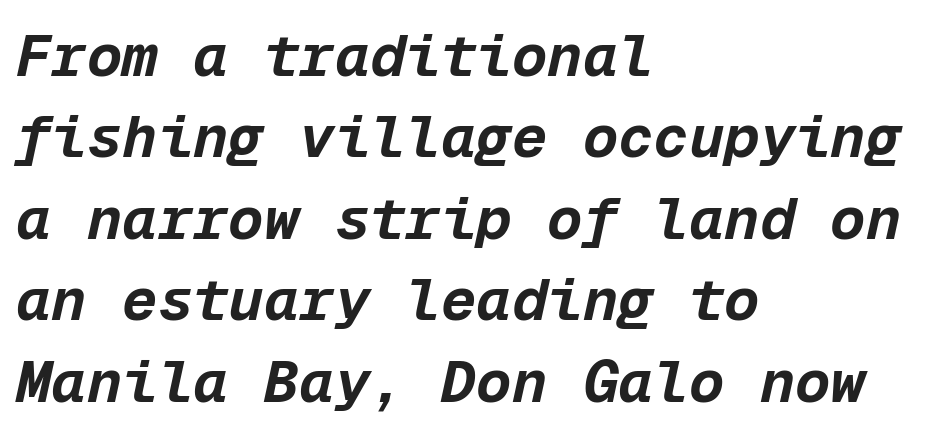
Q: Is the text bold? A: Yes.
Q: Is the text italic (slanted)? A: Yes, it leans right by about 12 degrees.
Q: Is the text underlined? A: No.
Q: How is the paragraph aligned? A: Left-aligned.
Q: Is the spacing between letters normal or unusually wide? A: Normal.
Q: Is the spacing between lines tight, normal or loose? A: Normal.
Q: Width (condensed, normal, or wide)? A: Normal.
Q: Stroke contrast? A: Low.
Q: x-height? A: Medium.
Q: Monospaced? A: Yes.
